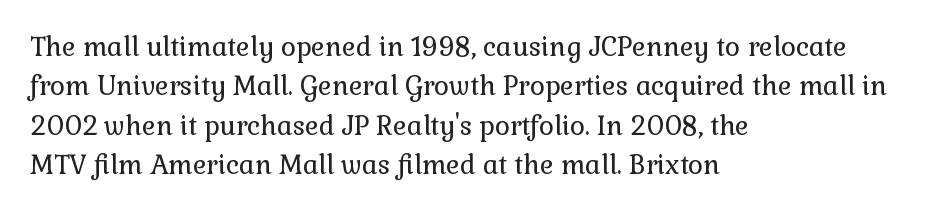
{"italic": "no", "bold": "no", "underline": "no", "align": "left", "line_spacing": "normal", "line_spacing_ratio": 1.51, "letter_spacing": "normal", "letter_spacing_em": 0.0, "glyph_px": 26}
